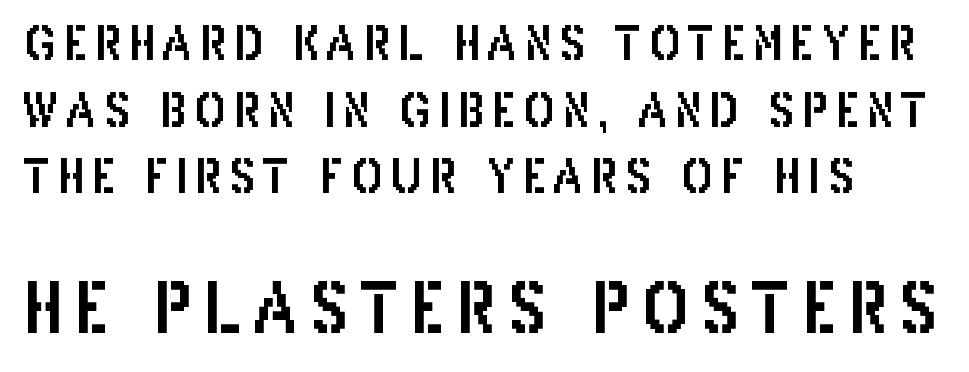
{"serif": "no", "italic": "no", "width": "condensed", "stroke_contrast": "low", "x_height": "large", "monospaced": "no", "underline": "no", "line_spacing": "normal", "line_spacing_ratio": 1.42, "larger_block": "second", "size_ratio": 1.49, "glyph_px": 70}
